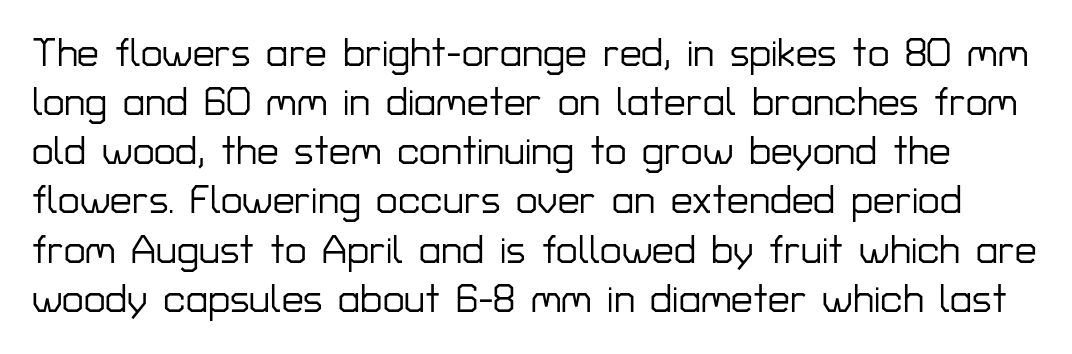
Glance below the letters and you will spot only blank space. The passage shown is typed in a proportional face where columns would drift. These lines were composed using upright roman letters. Does extra space separate the letters? No, they use regular spacing. This rendering employs a face without finishing strokes, i.e., a sans-serif.
